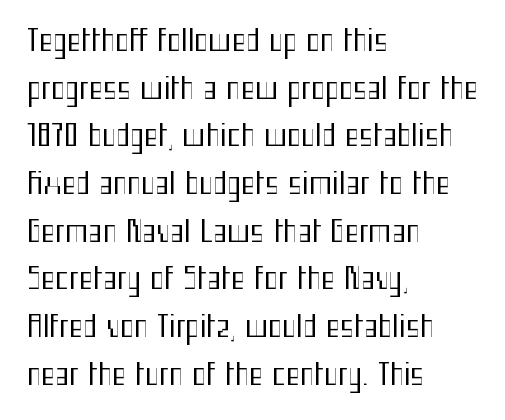
Nobody touched the tracking dial on this one. Varying glyph widths throughout — classic text-font behaviour. The passage shown is typeset with a sans-serif family. In terms of leading, this rendering sits right in the middle.
